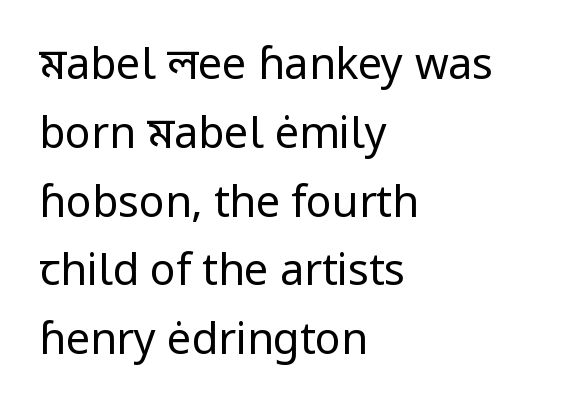
Q: Is the text bold? A: No.
Q: Is the text italic (slanted)? A: No, it is upright.
Q: Is the typeface a serif or a sans-serif typeface? A: Sans-serif.
Q: Is the text underlined? A: No.
Q: How is the paragraph aligned? A: Left-aligned.
Q: Is the spacing between letters normal or unusually wide? A: Normal.
Q: Is the spacing between lines tight, normal or loose? A: Normal.
Q: Width (condensed, normal, or wide)? A: Normal.
Q: Stroke contrast? A: Low.
Q: x-height? A: Medium.
Q: Monospaced? A: No.
